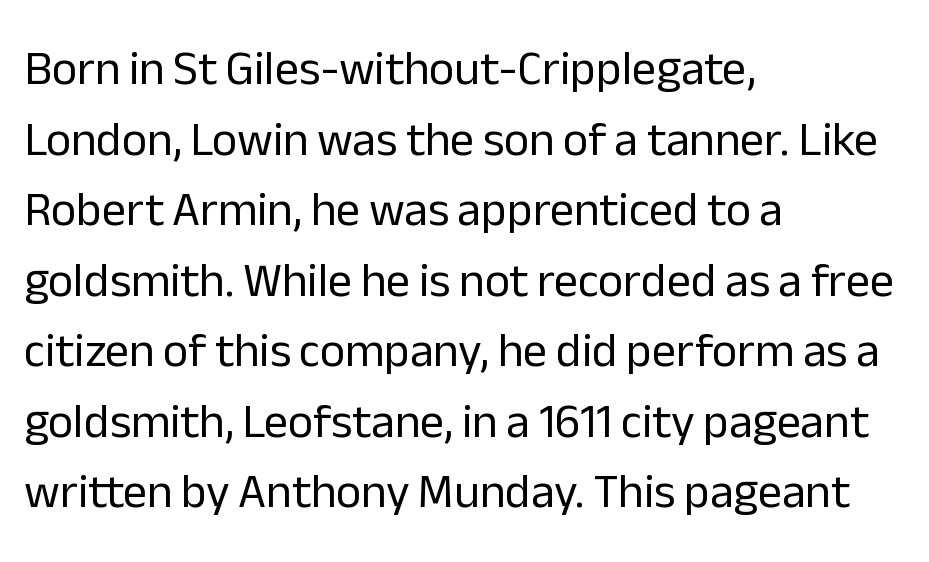
The image shows 48 px regular-weight sans-serif type, upright; set left-aligned, normal line spacing (1.47x), normal letter spacing, not underlined; low stroke contrast and a medium x-height.
